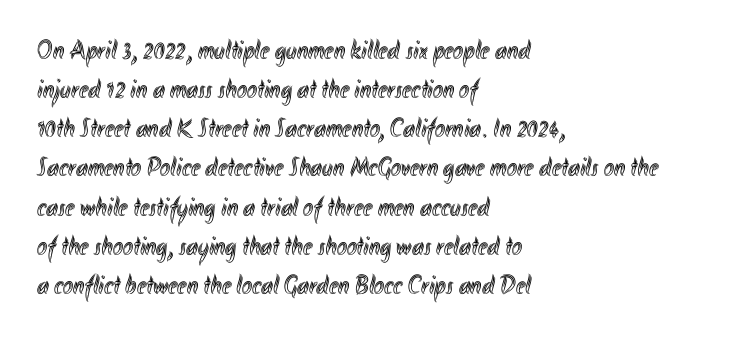
Q: Is the text italic (slanted)? A: Yes.
Q: Is the text underlined? A: No.
Q: How is the paragraph aligned? A: Left-aligned.
Q: Is the spacing between letters normal or unusually wide? A: Normal.
Q: Is the spacing between lines tight, normal or loose? A: Normal.
